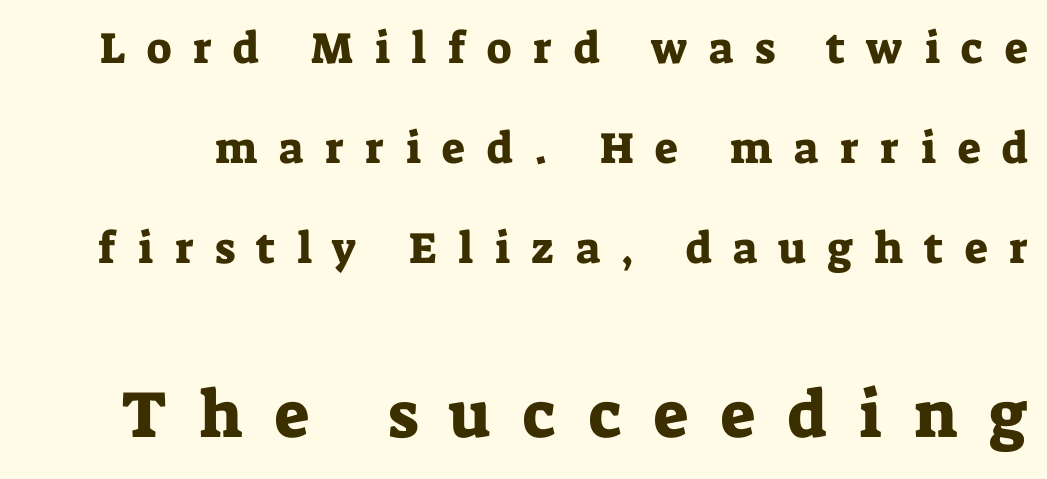
What stands out about the letter spacing? Its width — letters are far apart. The string is rendered with underlining switched off. Unlike a clean sans, this face finishes its strokes with serifs. The face used here is proportionally spaced, like ordinary book or web type. Vertical strokes here are truly vertical.
